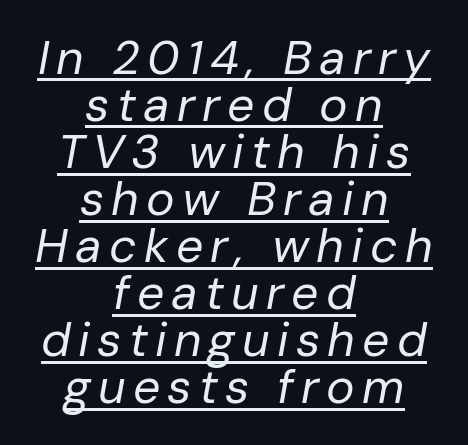
{"italic": "yes", "lean": "right", "slant_degrees": 10, "bold": "no", "weight": "regular", "width": "normal", "stroke_contrast": "low", "x_height": "medium", "monospaced": "no", "underline": "yes", "align": "center", "line_spacing": "tight", "line_spacing_ratio": 0.98, "glyph_px": 48}
